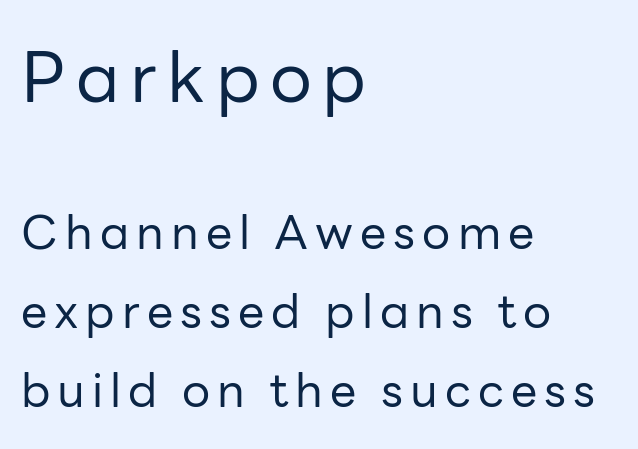
Q: Is the text bold? A: No.
Q: Is the text italic (slanted)? A: No, it is upright.
Q: Is the typeface a serif or a sans-serif typeface? A: Sans-serif.
Q: Is the text underlined? A: No.
Q: How is the paragraph aligned? A: Left-aligned.
Q: Is the spacing between lines tight, normal or loose? A: Normal.
Q: Which block of text is set in a larger size, the first (top) or the second (bottom)? A: The first (top) one.
Q: Width (condensed, normal, or wide)? A: Normal.
Q: Stroke contrast? A: Low.
Q: x-height? A: Medium.
Q: Monospaced? A: No.
